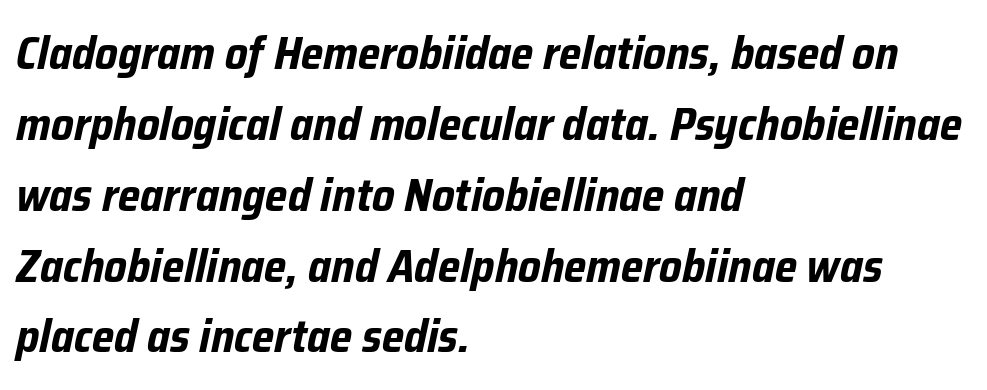
Q: Is the text bold? A: Yes.
Q: Is the text italic (slanted)? A: Yes, it leans right by about 12 degrees.
Q: Is the text underlined? A: No.
Q: How is the paragraph aligned? A: Left-aligned.
Q: Is the spacing between letters normal or unusually wide? A: Normal.
Q: Is the spacing between lines tight, normal or loose? A: Normal.
Q: Width (condensed, normal, or wide)? A: Condensed.
Q: Stroke contrast? A: Low.
Q: x-height? A: Medium.
Q: Monospaced? A: No.
